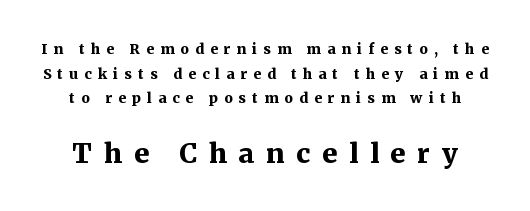
{"italic": "no", "bold": "yes", "underline": "no", "line_spacing_ratio": 1.76, "letter_spacing": "wide", "letter_spacing_em": 0.44, "larger_block": "second", "size_ratio": 1.93, "glyph_px": 27}
